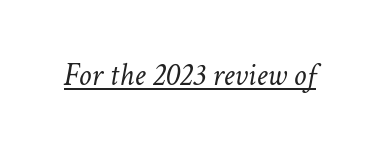
{"italic": "yes", "lean": "right", "slant_degrees": 11, "bold": "no", "weight": "light", "width": "normal", "stroke_contrast": "low", "x_height": "medium", "monospaced": "no", "underline": "yes", "letter_spacing": "normal", "letter_spacing_em": 0.0, "glyph_px": 32}
